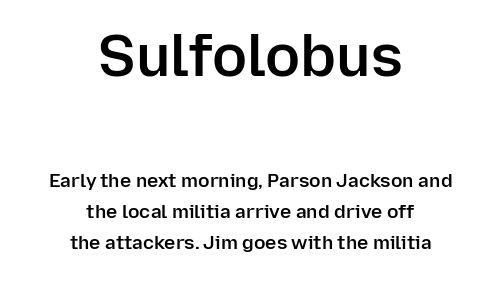
If you drew a line through each stem, it would be perfectly vertical. The rendering uses natural spacing where letterforms have individual widths. The compositor balanced each line on the midline. Tracking here is standard; glyphs follow each other at the usual distance. Summary of vertical rhythm: regular, with standard interline spacing. Note: larger setting up top, smaller setting below.
